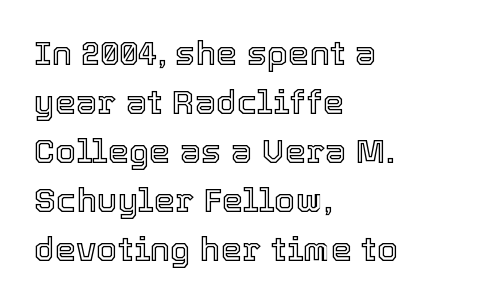
Q: Is the text italic (slanted)? A: No, it is upright.
Q: Is the text underlined? A: No.
Q: How is the paragraph aligned? A: Left-aligned.
Q: Is the spacing between letters normal or unusually wide? A: Normal.
Q: Is the spacing between lines tight, normal or loose? A: Normal.
Q: Width (condensed, normal, or wide)? A: Normal.
Q: x-height? A: Medium.
Q: Monospaced? A: No.
